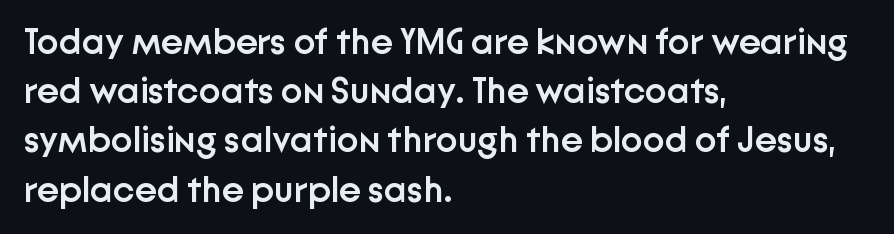
{"serif": "no", "italic": "no", "bold": "semi", "weight": "semibold", "width": "normal", "stroke_contrast": "low", "x_height": "medium", "monospaced": "no", "underline": "no", "align": "left", "line_spacing": "normal", "line_spacing_ratio": 1.33, "letter_spacing": "normal", "letter_spacing_em": 0.0, "glyph_px": 37}
